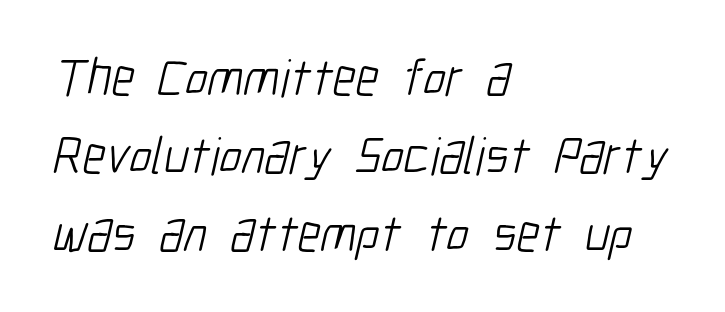
Q: Is the text bold? A: No.
Q: Is the typeface a serif or a sans-serif typeface? A: Sans-serif.
Q: Is the text underlined? A: No.
Q: How is the paragraph aligned? A: Left-aligned.
Q: Is the spacing between letters normal or unusually wide? A: Normal.
Q: Is the spacing between lines tight, normal or loose? A: Normal.
Q: Width (condensed, normal, or wide)? A: Condensed.
Q: Stroke contrast? A: Low.
Q: x-height? A: Medium.
Q: Monospaced? A: No.
